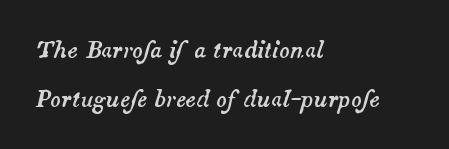
The image shows 22 px text type, italic (leaning right); set left-aligned, loose line spacing (2.25x), normal letter spacing, not underlined.
